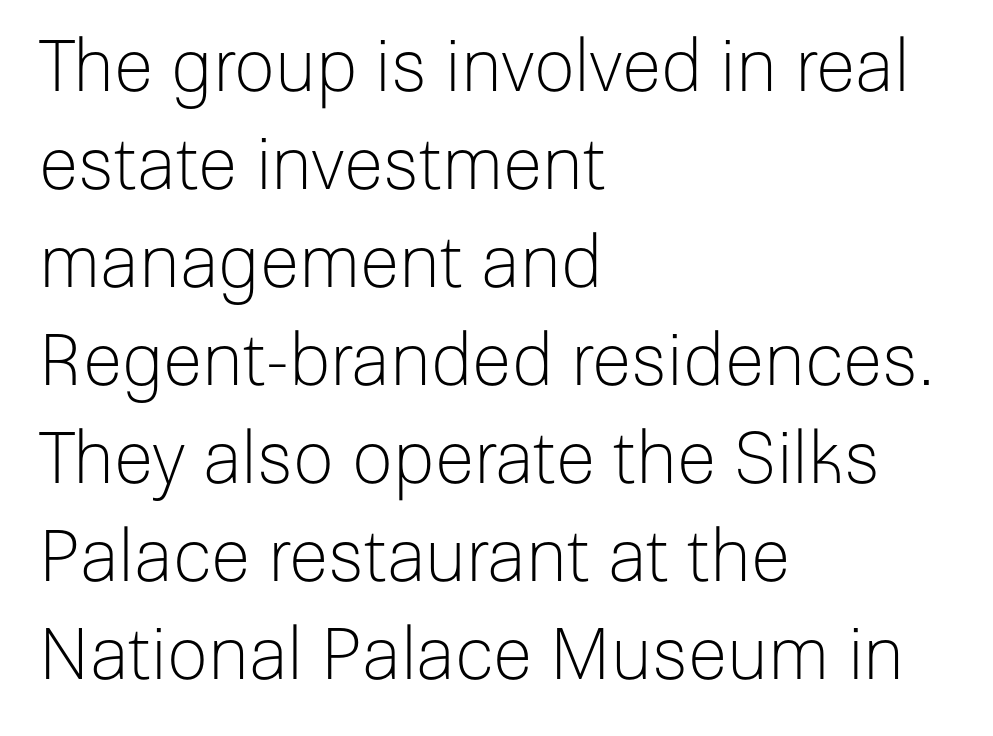
Q: Is the text bold? A: No.
Q: Is the text italic (slanted)? A: No, it is upright.
Q: Is the typeface a serif or a sans-serif typeface? A: Sans-serif.
Q: Is the text underlined? A: No.
Q: How is the paragraph aligned? A: Left-aligned.
Q: Is the spacing between letters normal or unusually wide? A: Normal.
Q: Is the spacing between lines tight, normal or loose? A: Normal.
Q: Width (condensed, normal, or wide)? A: Normal.
Q: Stroke contrast? A: Low.
Q: x-height? A: Medium.
Q: Monospaced? A: No.
